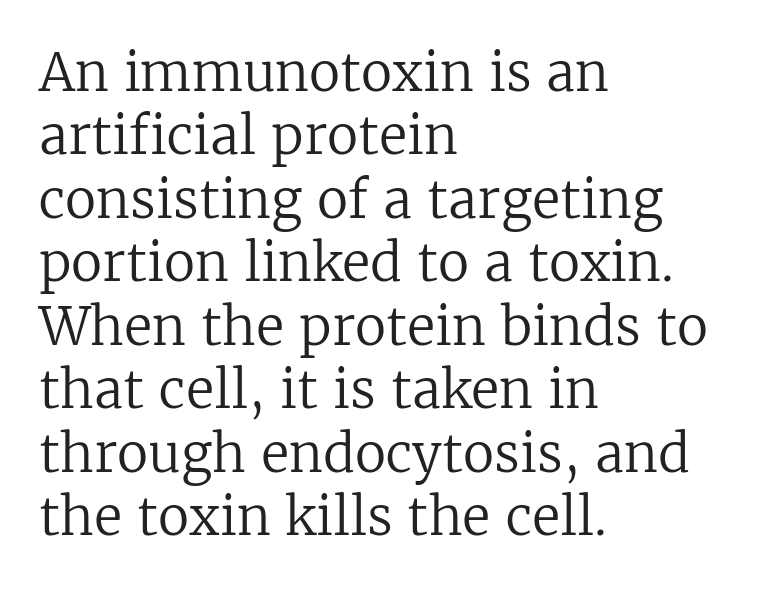
{"serif": "yes", "italic": "no", "bold": "no", "weight": "regular", "width": "normal", "stroke_contrast": "low", "x_height": "medium", "monospaced": "no", "underline": "no", "align": "left", "line_spacing_ratio": 1.22, "letter_spacing": "normal", "letter_spacing_em": 0.0, "glyph_px": 52}
